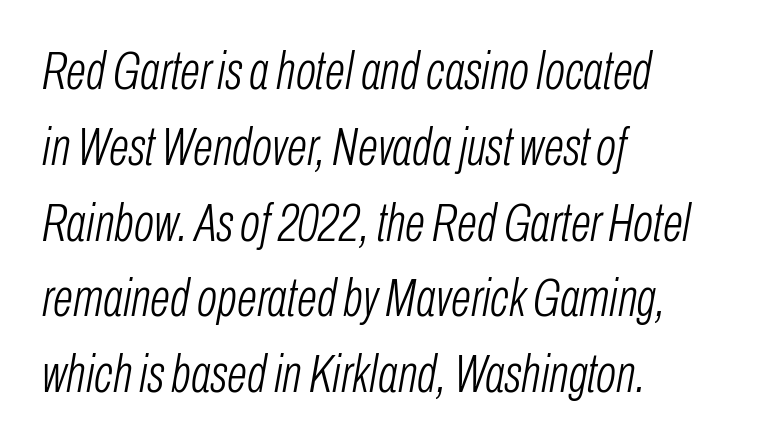
{"italic": "yes", "lean": "right", "slant_degrees": 10, "bold": "no", "weight": "light", "width": "condensed", "stroke_contrast": "low", "x_height": "medium", "monospaced": "no", "underline": "no", "align": "left", "line_spacing": "normal", "line_spacing_ratio": 1.43, "letter_spacing": "normal", "letter_spacing_em": 0.0, "glyph_px": 53}
